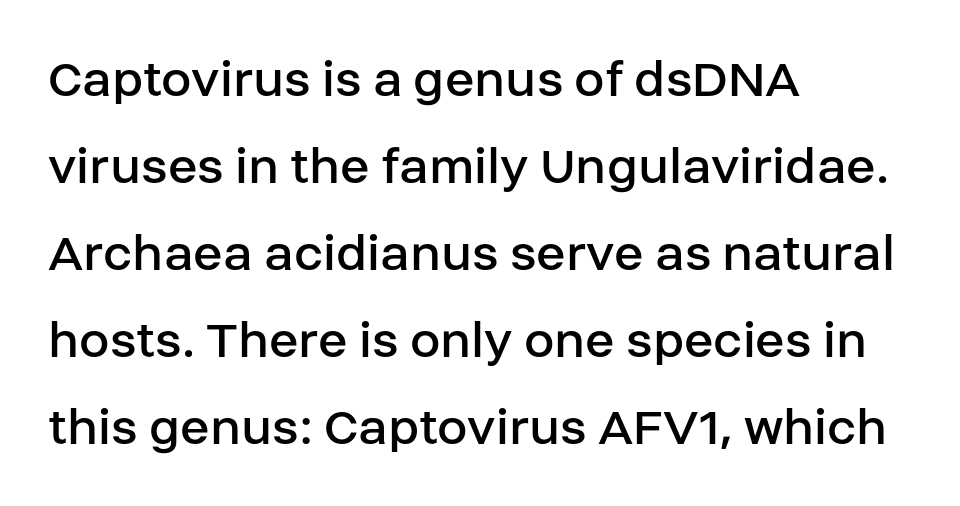
This rendering employs a face without finishing strokes, i.e., a sans-serif. Spacing verdict: proportional, widths tailored to each character. The strokes are not fattened; the text isn't bold. Plain, unruled lines of type.
